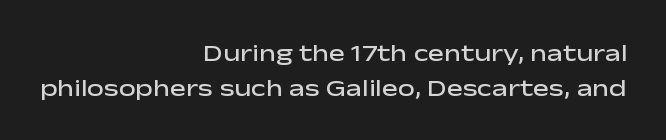
Q: Is the text bold? A: Semi-bold.
Q: Is the text italic (slanted)? A: No, it is upright.
Q: Is the text underlined? A: No.
Q: How is the paragraph aligned? A: Right-aligned.
Q: Is the spacing between letters normal or unusually wide? A: Normal.
Q: Is the spacing between lines tight, normal or loose? A: Normal.
